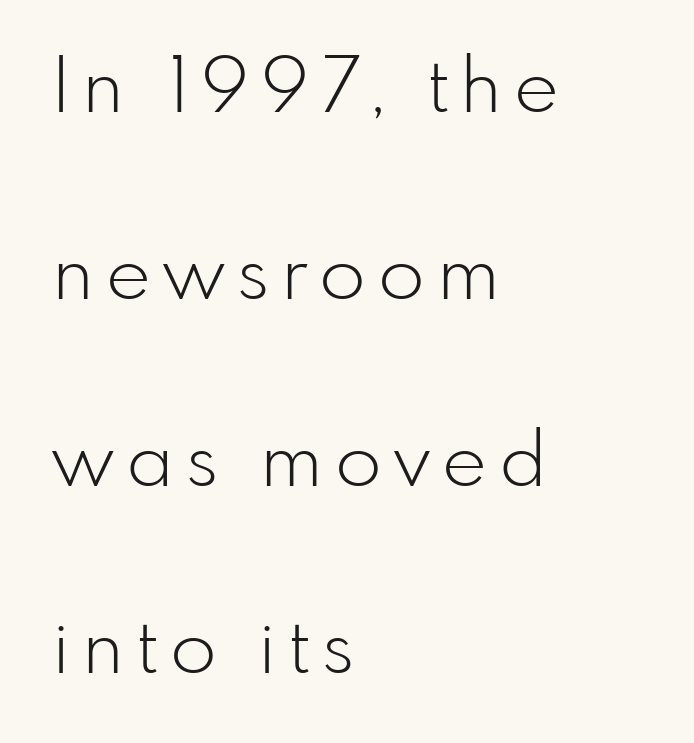
Q: Is the text bold? A: No.
Q: Is the text italic (slanted)? A: No, it is upright.
Q: Is the typeface a serif or a sans-serif typeface? A: Sans-serif.
Q: Is the text underlined? A: No.
Q: How is the paragraph aligned? A: Left-aligned.
Q: Is the spacing between lines tight, normal or loose? A: Loose.
Q: Width (condensed, normal, or wide)? A: Normal.
Q: Stroke contrast? A: Low.
Q: x-height? A: Small.
Q: Monospaced? A: No.
